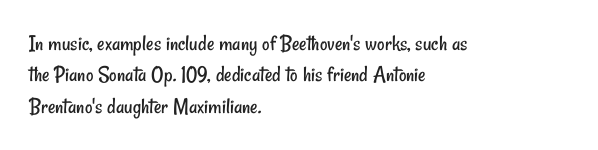
{"bold": "no", "underline": "no", "align": "left", "line_spacing": "normal", "line_spacing_ratio": 1.36, "letter_spacing": "normal", "letter_spacing_em": 0.0, "glyph_px": 23}
